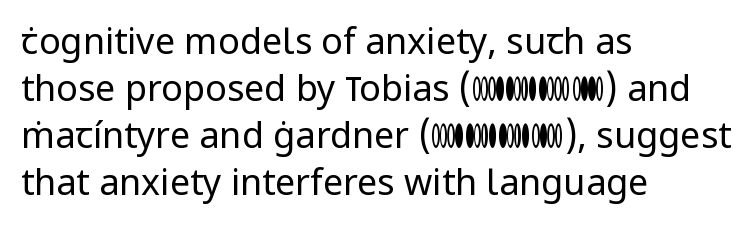
{"serif": "no", "italic": "no", "bold": "no", "weight": "regular", "width": "normal", "stroke_contrast": "low", "x_height": "medium", "monospaced": "no", "underline": "no", "align": "left", "line_spacing": "normal", "line_spacing_ratio": 1.31, "letter_spacing": "normal", "letter_spacing_em": 0.0, "glyph_px": 36}
